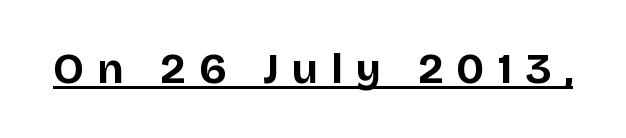
{"serif": "no", "italic": "no", "bold": "yes", "weight": "bold", "width": "normal", "stroke_contrast": "low", "x_height": "large", "monospaced": "no", "underline": "yes", "letter_spacing": "wide", "letter_spacing_em": 0.31, "glyph_px": 43}
